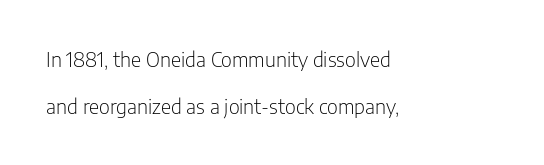
{"italic": "no", "bold": "no", "underline": "no", "align": "left", "line_spacing": "loose", "line_spacing_ratio": 2.34, "letter_spacing": "normal", "letter_spacing_em": 0.0, "glyph_px": 20}
